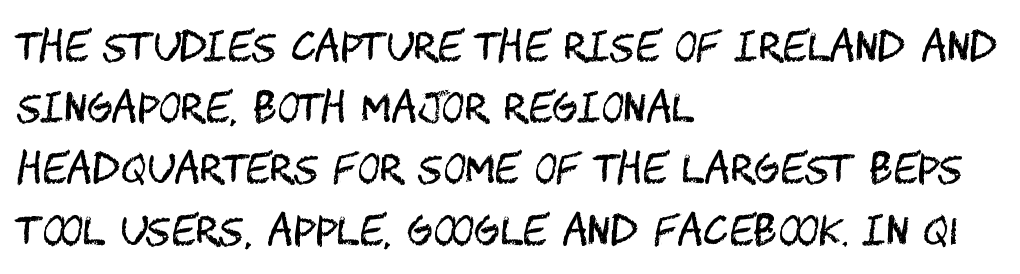
Q: Is the text bold? A: No.
Q: Is the text italic (slanted)? A: No, it is upright.
Q: Is the typeface a serif or a sans-serif typeface? A: Sans-serif.
Q: Is the text underlined? A: No.
Q: How is the paragraph aligned? A: Left-aligned.
Q: Is the spacing between letters normal or unusually wide? A: Normal.
Q: Is the spacing between lines tight, normal or loose? A: Normal.
Q: Width (condensed, normal, or wide)? A: Condensed.
Q: Stroke contrast? A: Medium.
Q: x-height? A: Large.
